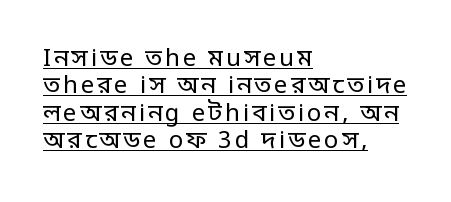
{"italic": "no", "bold": "no", "underline": "yes", "align": "left", "line_spacing": "tight", "line_spacing_ratio": 1.14, "glyph_px": 24}
